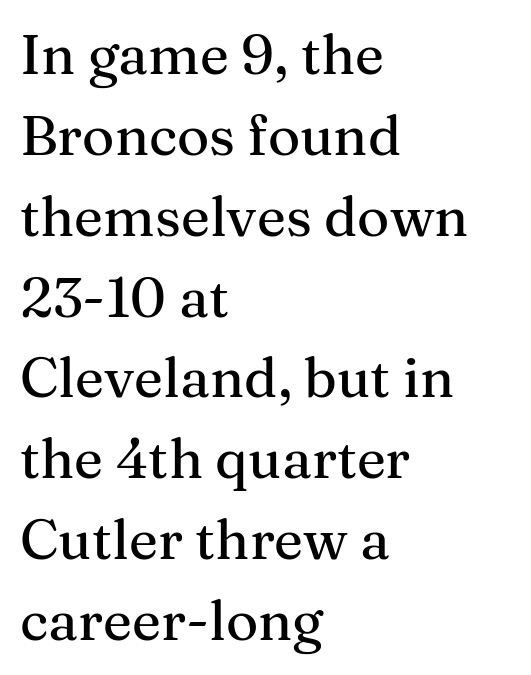
Q: Is the text italic (slanted)? A: No, it is upright.
Q: Is the typeface a serif or a sans-serif typeface? A: Serif.
Q: Is the text underlined? A: No.
Q: How is the paragraph aligned? A: Left-aligned.
Q: Is the spacing between letters normal or unusually wide? A: Normal.
Q: Is the spacing between lines tight, normal or loose? A: Normal.
Q: Width (condensed, normal, or wide)? A: Normal.
Q: Stroke contrast? A: Medium.
Q: x-height? A: Medium.
Q: Monospaced? A: No.
